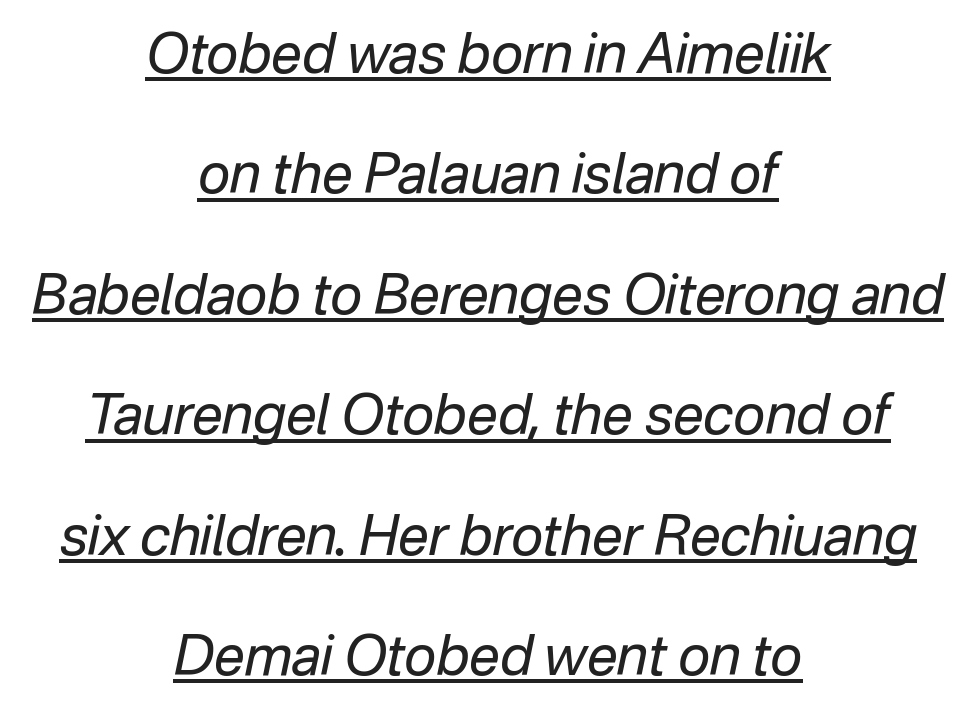
{"italic": "yes", "lean": "right", "slant_degrees": 12, "bold": "no", "weight": "regular", "width": "normal", "stroke_contrast": "low", "x_height": "medium", "monospaced": "no", "underline": "yes", "align": "center", "line_spacing": "loose", "line_spacing_ratio": 2.19, "letter_spacing": "normal", "letter_spacing_em": 0.0, "glyph_px": 55}
